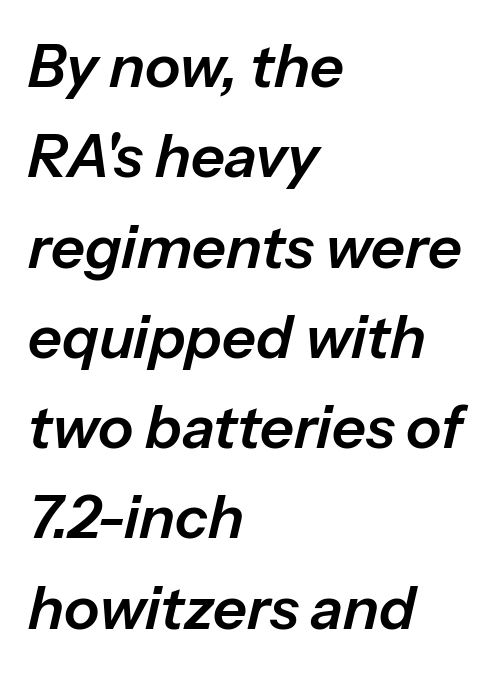
The text block is weighted toward the left margin, trailing off unevenly rightward. Just letters on the line, the space beneath them empty. Looking at the ascenders, they clearly lean. Compared with typical body copy, the letter spacing here is the same. The designer left line spacing at the default. Proportional: the letters do not fall into vertical columns.
